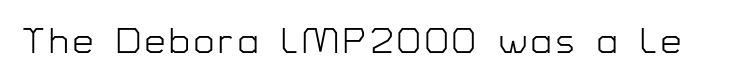
{"serif": "no", "italic": "no", "bold": "no", "weight": "light", "width": "normal", "stroke_contrast": "low", "x_height": "medium", "monospaced": "no", "underline": "no", "glyph_px": 36}
